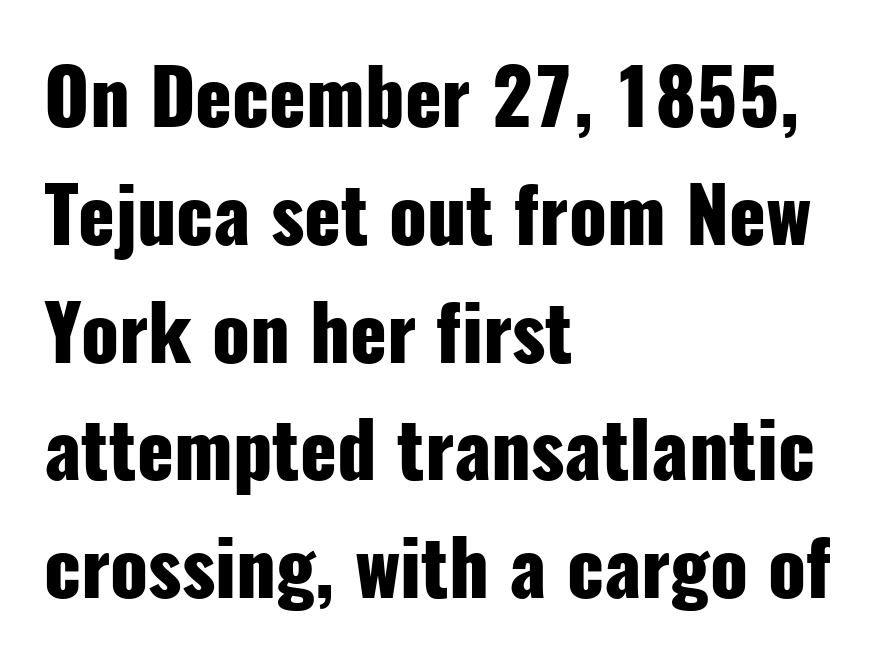
Q: Is the text bold? A: Yes.
Q: Is the text italic (slanted)? A: No, it is upright.
Q: Is the typeface a serif or a sans-serif typeface? A: Sans-serif.
Q: Is the text underlined? A: No.
Q: How is the paragraph aligned? A: Left-aligned.
Q: Is the spacing between letters normal or unusually wide? A: Normal.
Q: Is the spacing between lines tight, normal or loose? A: Normal.
Q: Width (condensed, normal, or wide)? A: Condensed.
Q: Stroke contrast? A: Low.
Q: x-height? A: Medium.
Q: Monospaced? A: No.
